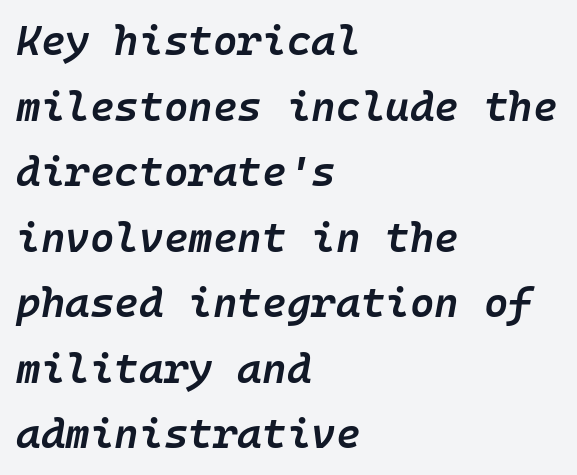
Where is the straight margin? On the left. A fair bit of extra ink — the face is semibold, not bold. The rendering applies a slant to the glyphs. Does extra space separate the letters? No, they use regular spacing.
